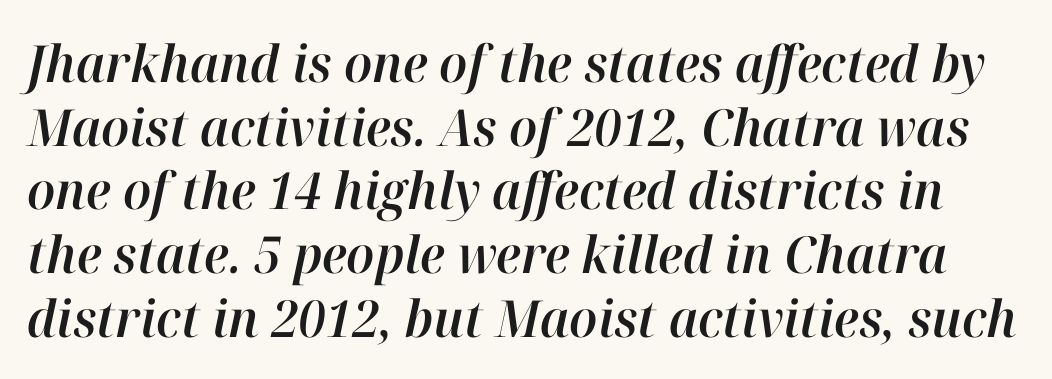
The image shows 51 px text type, italic (leaning right); set normal line spacing (1.25x), normal letter spacing, not underlined; high stroke contrast and a medium x-height.
